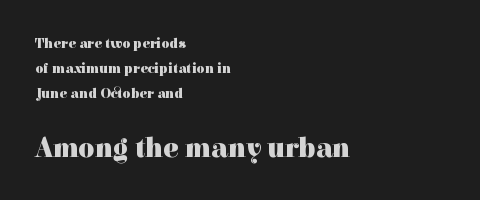
Q: Is the text bold? A: Yes.
Q: Is the text italic (slanted)? A: No, it is upright.
Q: Is the typeface a serif or a sans-serif typeface? A: Serif.
Q: Is the text underlined? A: No.
Q: How is the paragraph aligned? A: Left-aligned.
Q: Is the spacing between letters normal or unusually wide? A: Normal.
Q: Which block of text is set in a larger size, the first (top) or the second (bottom)? A: The second (bottom) one.
Q: Width (condensed, normal, or wide)? A: Normal.
Q: x-height? A: Medium.
Q: Monospaced? A: No.
